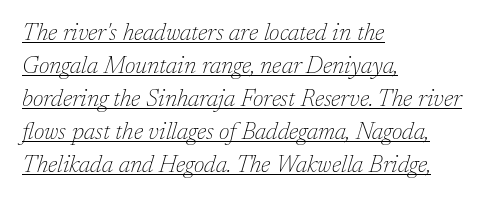
Q: Is the text bold? A: No.
Q: Is the text italic (slanted)? A: Yes, it leans right by about 17 degrees.
Q: Is the text underlined? A: Yes.
Q: How is the paragraph aligned? A: Left-aligned.
Q: Is the spacing between letters normal or unusually wide? A: Normal.
Q: Is the spacing between lines tight, normal or loose? A: Normal.
